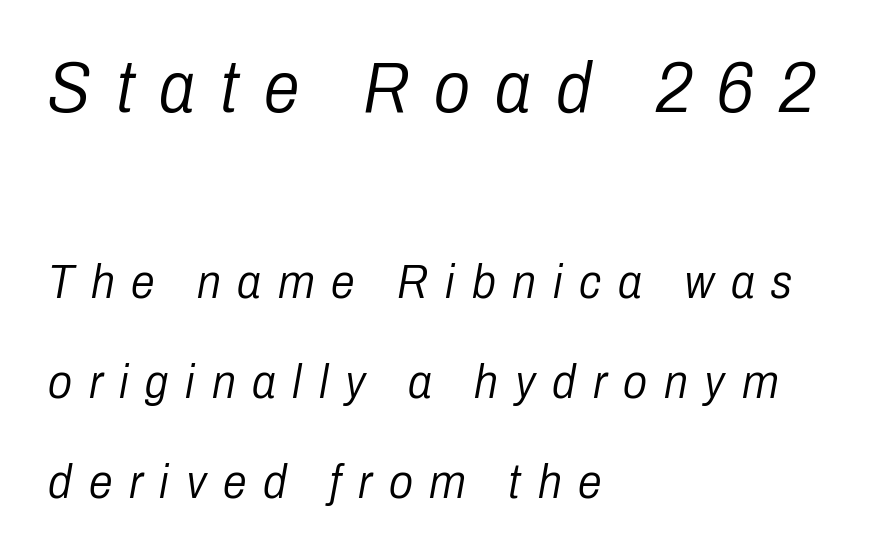
The image shows 72 px light, condensed type, italic (leaning right); set left-aligned, loose line spacing (2.08x), unusually wide letter spacing (+0.35 em), not underlined; the first (top) block is 1.5x larger; low stroke contrast and a medium x-height.
